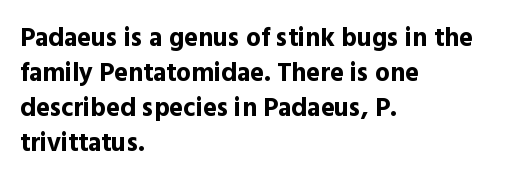
{"italic": "no", "bold": "yes", "underline": "no", "align": "left", "line_spacing": "normal", "line_spacing_ratio": 1.34, "letter_spacing": "normal", "letter_spacing_em": 0.0, "glyph_px": 26}
